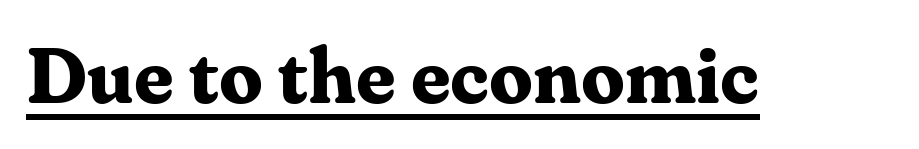
The image shows 78 px bold serif type, upright; set normal letter spacing, underlined; medium stroke contrast and a medium x-height.
